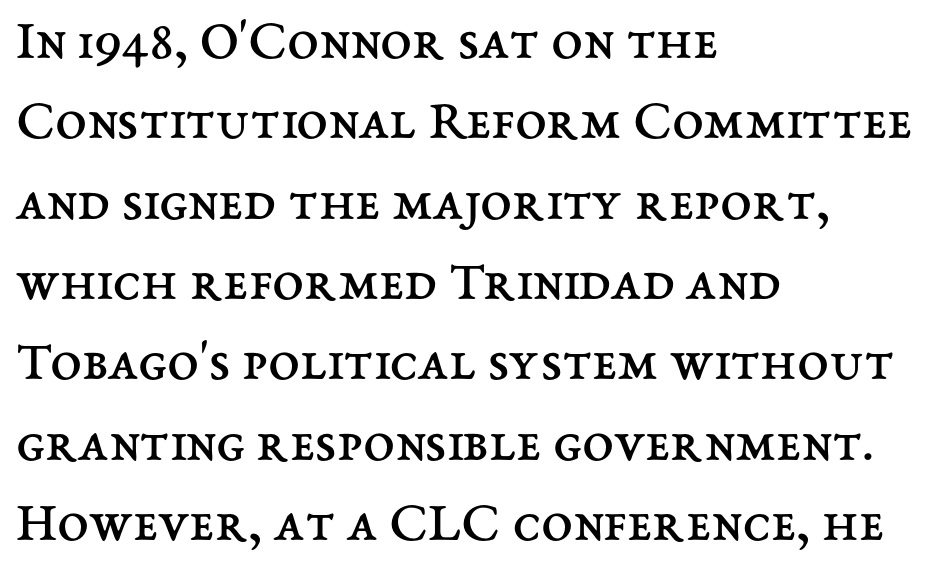
The image shows 57 px regular-weight type, upright; set left-aligned, normal line spacing (1.41x), normal letter spacing, not underlined; medium stroke contrast and a medium x-height.
